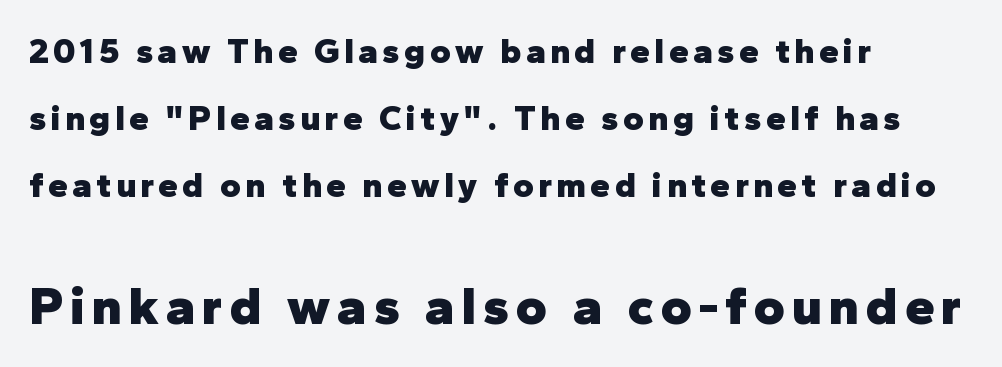
The image shows 53 px heavy sans-serif type, upright; set left-aligned, loose line spacing (1.92x), not underlined; the second (bottom) block is 1.51x larger; low stroke contrast and a medium x-height.
